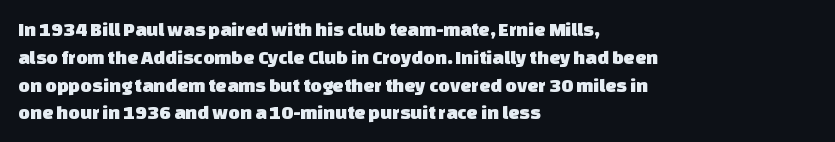
Q: Is the text underlined? A: No.
Q: How is the paragraph aligned? A: Left-aligned.
Q: Is the spacing between letters normal or unusually wide? A: Normal.
Q: Is the spacing between lines tight, normal or loose? A: Normal.
